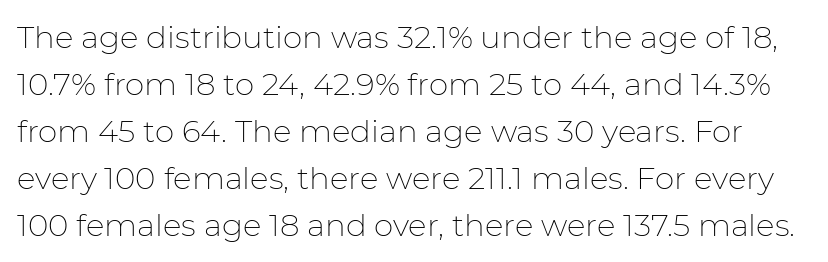
{"serif": "no", "italic": "no", "bold": "no", "weight": "thin", "width": "normal", "stroke_contrast": "low", "x_height": "medium", "monospaced": "no", "underline": "no", "line_spacing": "normal", "line_spacing_ratio": 1.52, "letter_spacing": "normal", "letter_spacing_em": 0.0, "glyph_px": 31}
